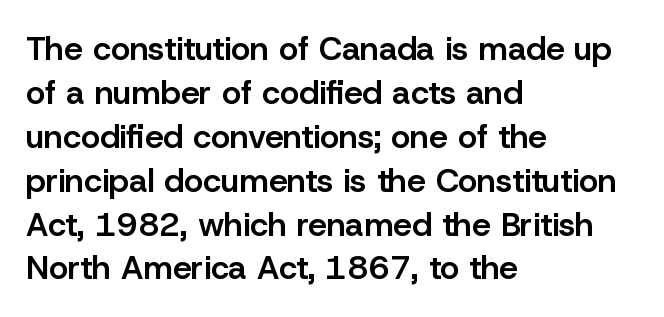
{"serif": "no", "italic": "no", "bold": "semi", "weight": "semibold", "width": "normal", "stroke_contrast": "low", "x_height": "medium", "monospaced": "no", "underline": "no", "align": "left", "line_spacing": "normal", "line_spacing_ratio": 1.33, "letter_spacing": "normal", "letter_spacing_em": 0.0, "glyph_px": 33}
